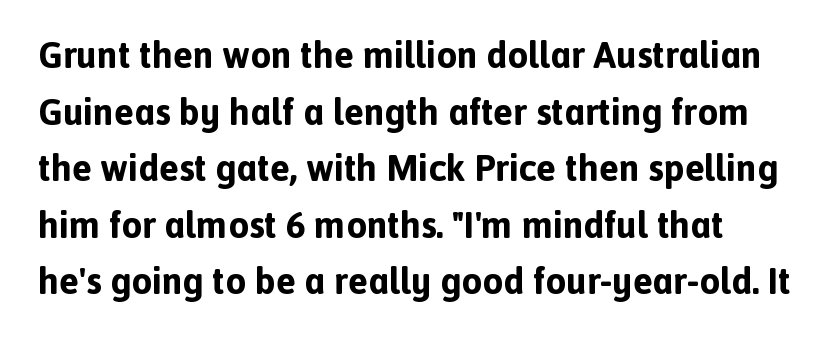
The image shows 37 px bold sans-serif type, upright; set normal line spacing (1.53x), normal letter spacing, not underlined; a medium x-height.
